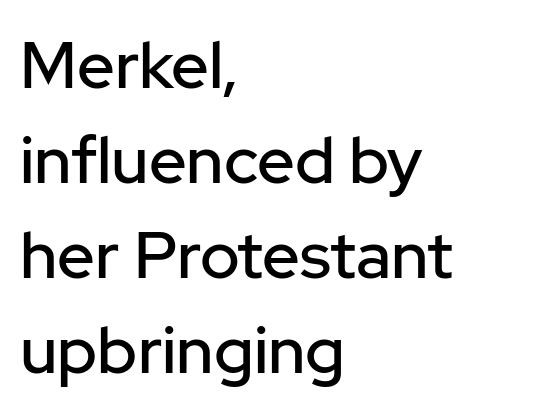
{"serif": "no", "italic": "no", "width": "normal", "stroke_contrast": "low", "x_height": "medium", "monospaced": "no", "underline": "no", "align": "left", "line_spacing": "normal", "line_spacing_ratio": 1.44, "letter_spacing": "normal", "letter_spacing_em": 0.0, "glyph_px": 66}
